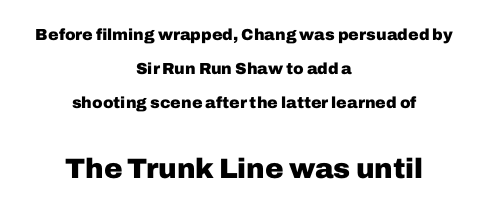
The image shows 28 px heavy sans-serif type, upright; set centered, loose line spacing (2.12x), normal letter spacing, not underlined; the second (bottom) block is 1.75x larger; low stroke contrast and a medium x-height.
